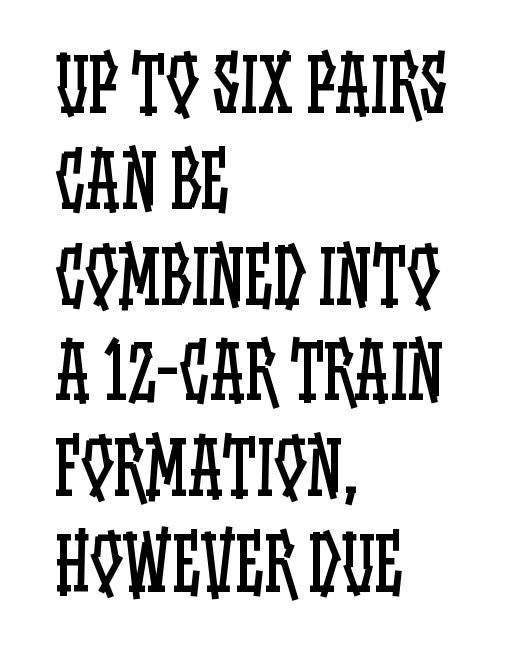
The image shows 72 px regular-weight, condensed type, upright; set left-aligned, normal line spacing (1.33x), normal letter spacing, not underlined; low stroke contrast and a large x-height.
